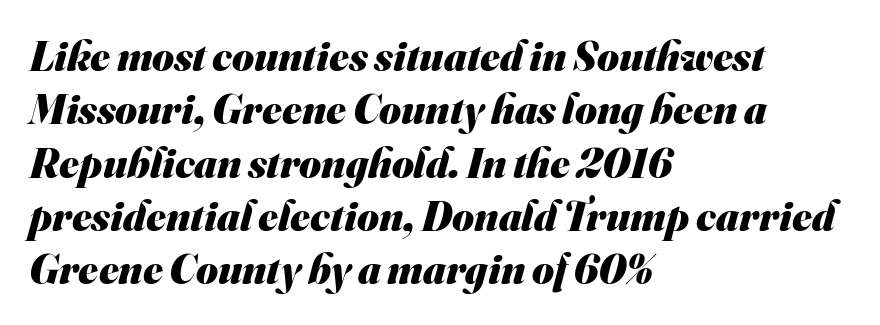
The image shows 42 px heavy sans-serif type; set left-aligned, normal line spacing (1.27x), normal letter spacing, not underlined; medium stroke contrast and a small x-height.
